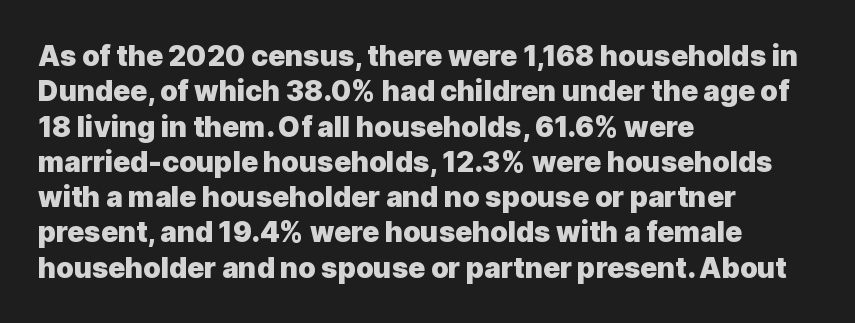
The image shows 28 px heavy sans-serif type, upright; set left-aligned, normal line spacing (1.26x), normal letter spacing, not underlined; a medium x-height.
